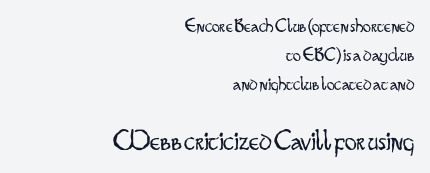
The image shows 30 px light, condensed sans-serif type, upright; set right-aligned, normal line spacing (1.44x), normal letter spacing, not underlined; the second (bottom) block is 1.5x larger; low stroke contrast and a small x-height.
